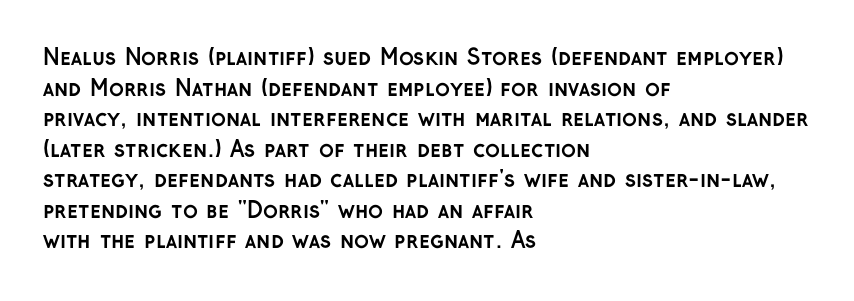
If you drew a line through each stem, it would be perfectly vertical. A normal amount of white space separates one row of letters from the next. Unmarked baselines from the first word to the last. Pretty heavy lettering here — definitely bold. The paragraph has a hard left edge and a soft right edge. These lines keep a tight, regular rhythm from letter to letter.
